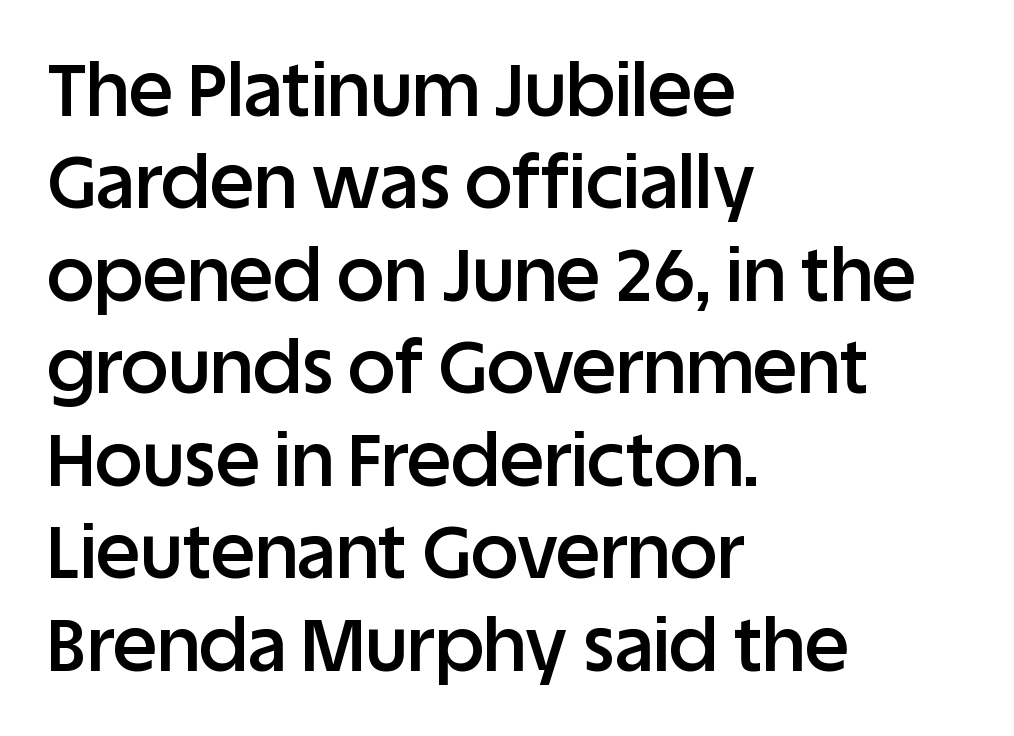
Q: Is the text bold? A: Semi-bold.
Q: Is the text italic (slanted)? A: No, it is upright.
Q: Is the typeface a serif or a sans-serif typeface? A: Sans-serif.
Q: Is the text underlined? A: No.
Q: How is the paragraph aligned? A: Left-aligned.
Q: Is the spacing between letters normal or unusually wide? A: Normal.
Q: Is the spacing between lines tight, normal or loose? A: Normal.
Q: Width (condensed, normal, or wide)? A: Normal.
Q: Stroke contrast? A: Low.
Q: x-height? A: Large.
Q: Monospaced? A: No.
